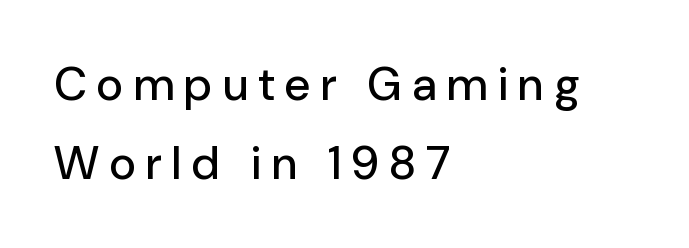
The image shows 46 px sans-serif type, upright; set left-aligned, line spacing 1.71x, unusually wide letter spacing (+0.23 em), not underlined; low stroke contrast and a medium x-height.
